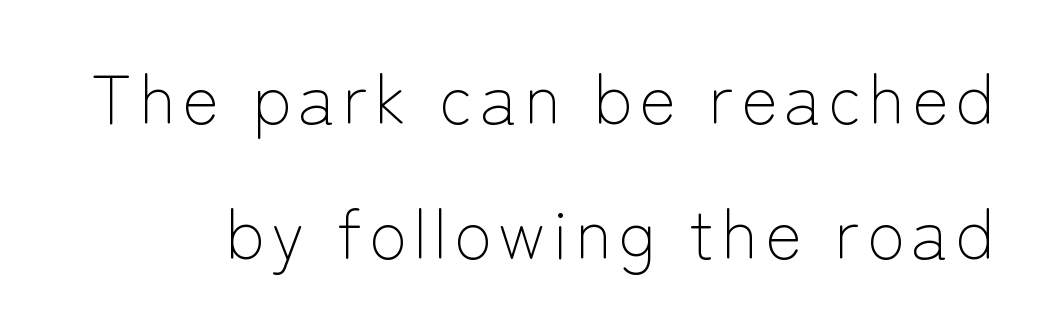
Is this a fixed-width face? No — the glyphs have proportional, varying widths. The leading is generous, giving the passage an open texture. These lines are composed in type without serifs. Tall strokes in this sample are plumb rather than angled. A clean baseline with only descenders dipping below it. Is this a heavy cut? Hardly; it is regular or lighter.
